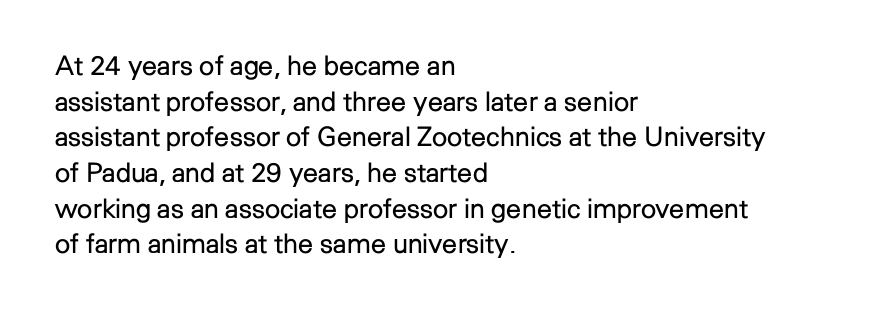
Q: Is the text bold? A: No.
Q: Is the text italic (slanted)? A: No, it is upright.
Q: Is the text underlined? A: No.
Q: How is the paragraph aligned? A: Left-aligned.
Q: Is the spacing between letters normal or unusually wide? A: Normal.
Q: Is the spacing between lines tight, normal or loose? A: Normal.
